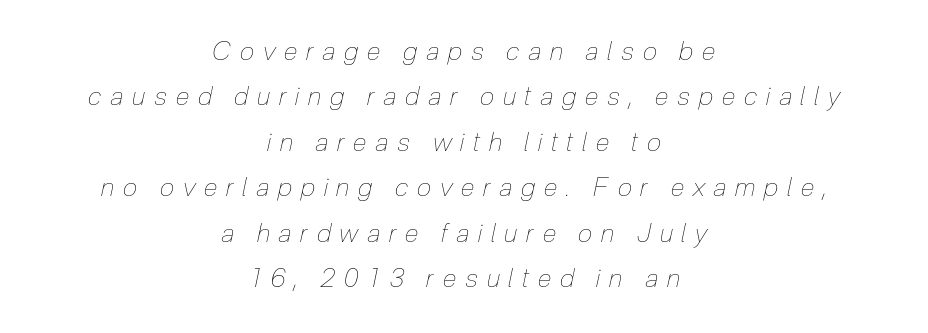
The image shows 26 px text type, italic (leaning right); set centered, line spacing 1.75x, unusually wide letter spacing (+0.34 em), not underlined.
